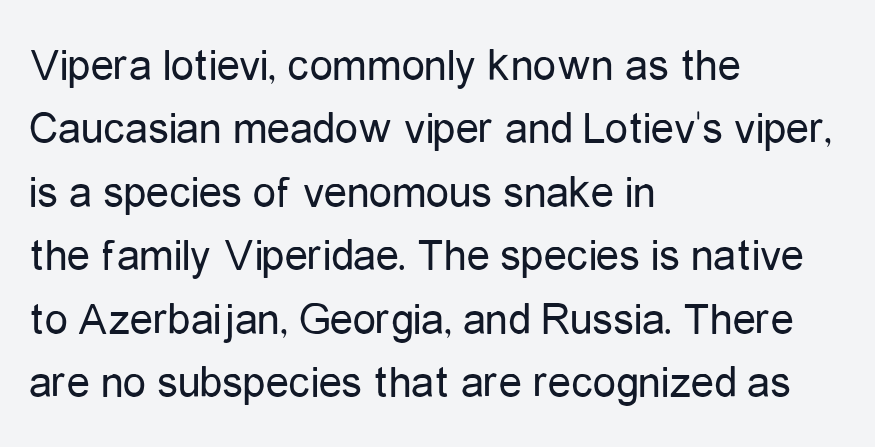
Q: Is the text bold? A: No.
Q: Is the text italic (slanted)? A: No, it is upright.
Q: Is the typeface a serif or a sans-serif typeface? A: Sans-serif.
Q: Is the text underlined? A: No.
Q: How is the paragraph aligned? A: Left-aligned.
Q: Is the spacing between letters normal or unusually wide? A: Normal.
Q: Is the spacing between lines tight, normal or loose? A: Normal.
Q: Width (condensed, normal, or wide)? A: Condensed.
Q: Stroke contrast? A: Low.
Q: x-height? A: Medium.
Q: Monospaced? A: No.
